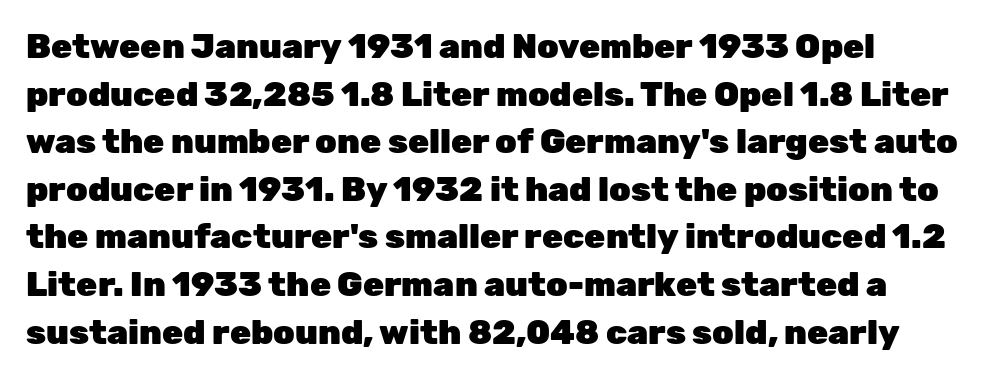
The image shows 34 px heavy sans-serif type, upright; set left-aligned, normal line spacing (1.4x), normal letter spacing, not underlined; low stroke contrast and a medium x-height.
